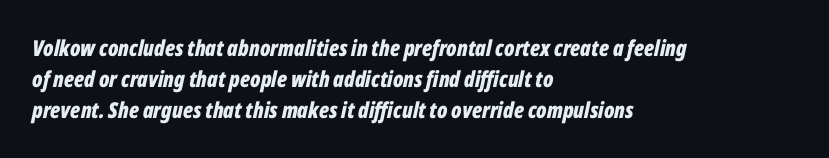
{"italic": "yes", "lean": "right", "slant_degrees": 12, "bold": "yes", "underline": "no", "align": "left", "line_spacing": "normal", "line_spacing_ratio": 1.41, "letter_spacing": "normal", "letter_spacing_em": 0.0, "glyph_px": 22}
